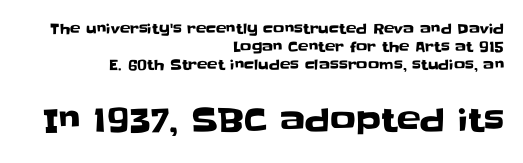
Every character sits straight up, as roman type does. You can tell from the bare stems that sans-serif type was used. Descenders are the only things crossing below the line. Baseline-to-baseline distance is the conventional proportion of letter height. The letters sit at their default tracking, neither squeezed nor spread. Teacher's note: observe the even right margin — that is flush-right alignment.
